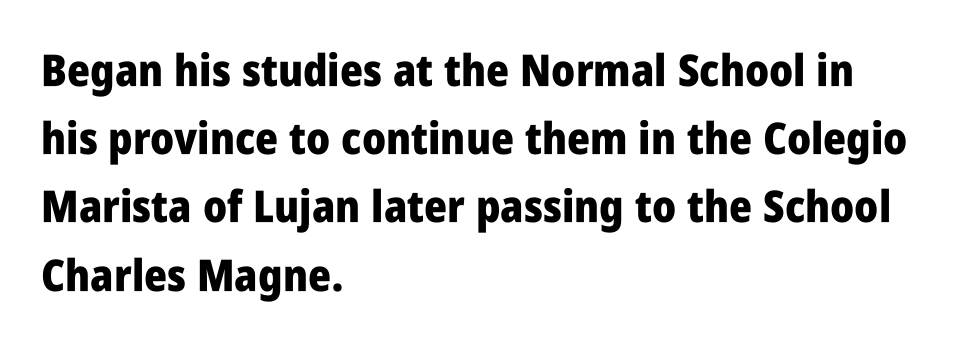
Q: Is the text bold? A: Yes.
Q: Is the text italic (slanted)? A: No, it is upright.
Q: Is the typeface a serif or a sans-serif typeface? A: Sans-serif.
Q: Is the text underlined? A: No.
Q: How is the paragraph aligned? A: Left-aligned.
Q: Is the spacing between letters normal or unusually wide? A: Normal.
Q: Is the spacing between lines tight, normal or loose? A: Normal.
Q: Width (condensed, normal, or wide)? A: Condensed.
Q: Stroke contrast? A: Low.
Q: x-height? A: Large.
Q: Monospaced? A: No.
